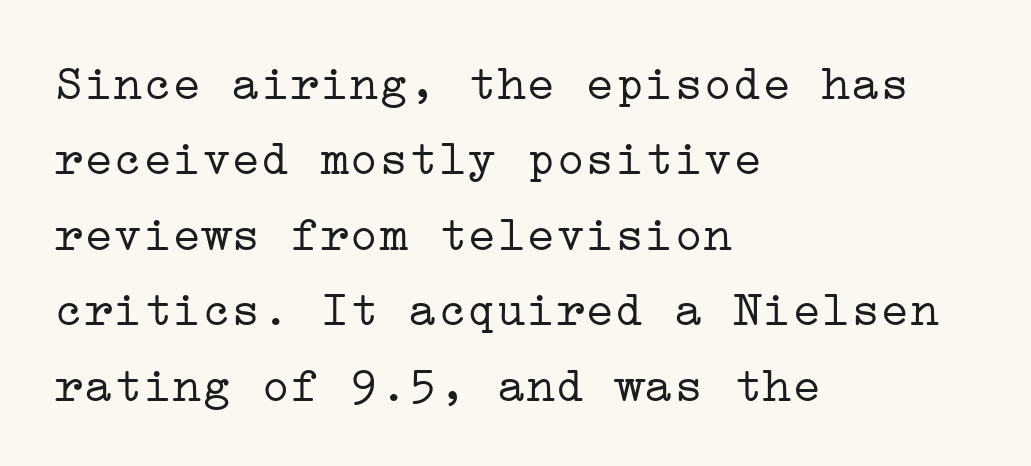
{"serif": "yes", "italic": "no", "bold": "no", "weight": "light", "width": "wide", "stroke_contrast": "low", "x_height": "medium", "underline": "no", "align": "left", "line_spacing": "normal", "line_spacing_ratio": 1.54, "letter_spacing": "normal", "letter_spacing_em": 0.0, "glyph_px": 49}
